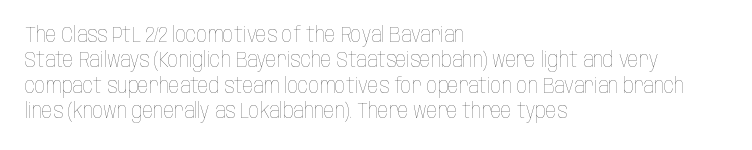
{"italic": "no", "bold": "no", "underline": "no", "align": "left", "line_spacing_ratio": 1.21, "letter_spacing": "normal", "letter_spacing_em": 0.0, "glyph_px": 21}
